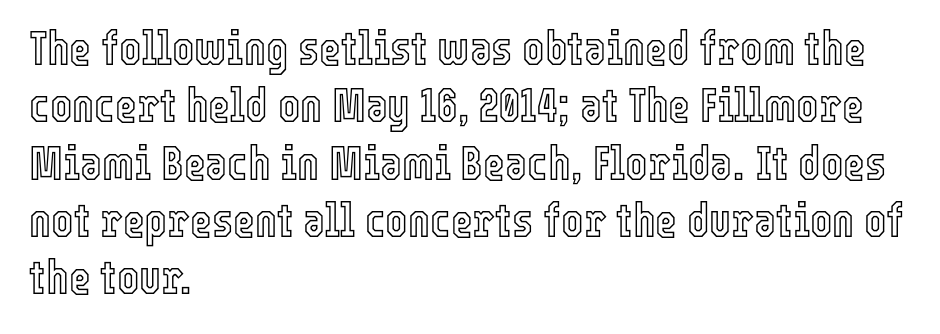
A roman cut, with each character standing at attention. The face used here is proportionally spaced, like ordinary book or web type. Layout note: lines flush left. The glyphs are unaccompanied by any horizontal stroke below them. The horizontal fit of the characters is conventional and even.
